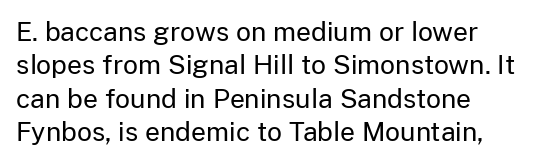
The image shows 26 px text type, upright; set left-aligned, normal line spacing (1.28x), normal letter spacing, not underlined.
